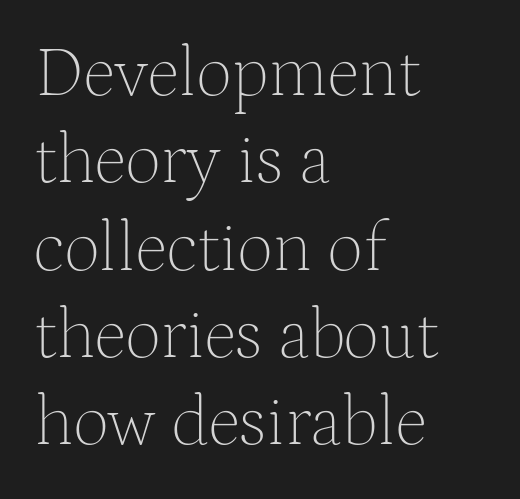
The image shows 71 px thin serif type, upright; set left-aligned, line spacing 1.23x, normal letter spacing, not underlined; medium stroke contrast and a medium x-height.
